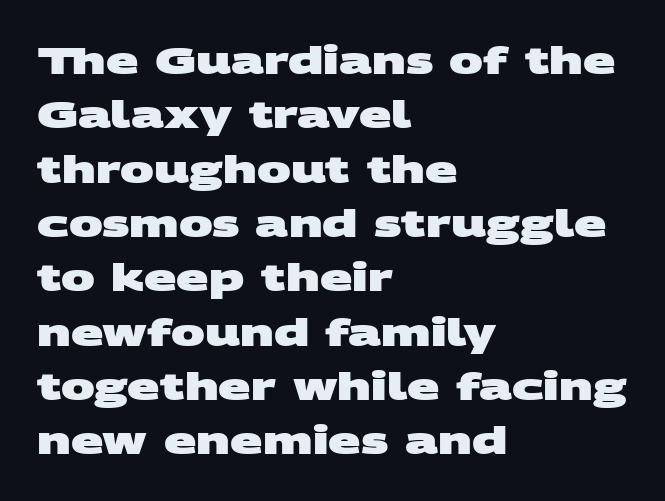
Q: Is the text bold? A: Yes.
Q: Is the typeface a serif or a sans-serif typeface? A: Sans-serif.
Q: Is the text underlined? A: No.
Q: How is the paragraph aligned? A: Left-aligned.
Q: Is the spacing between letters normal or unusually wide? A: Normal.
Q: Is the spacing between lines tight, normal or loose? A: Normal.
Q: Width (condensed, normal, or wide)? A: Wide.
Q: Stroke contrast? A: Medium.
Q: x-height? A: Large.
Q: Monospaced? A: No.
